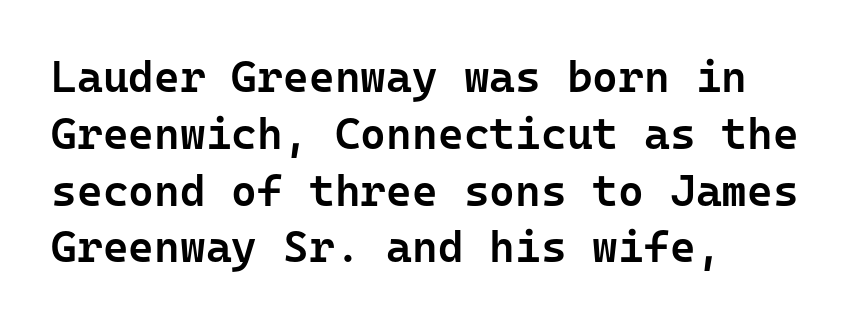
{"serif": "no", "italic": "no", "bold": "semi", "weight": "semibold", "width": "normal", "stroke_contrast": "low", "x_height": "medium", "monospaced": "yes", "underline": "no", "align": "left", "line_spacing": "normal", "line_spacing_ratio": 1.29, "letter_spacing": "normal", "letter_spacing_em": 0.0, "glyph_px": 44}
